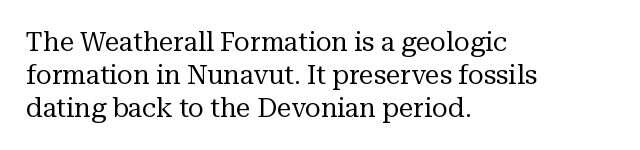
Q: Is the text bold? A: No.
Q: Is the text italic (slanted)? A: No, it is upright.
Q: Is the text underlined? A: No.
Q: How is the paragraph aligned? A: Left-aligned.
Q: Is the spacing between letters normal or unusually wide? A: Normal.
Q: Is the spacing between lines tight, normal or loose? A: Normal.
